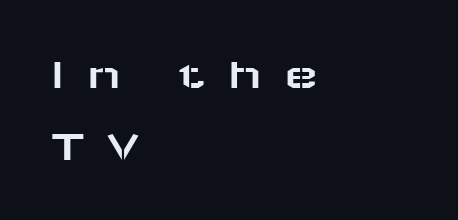
The image shows 45 px wide sans-serif type, upright; set left-aligned, normal line spacing (1.59x), unusually wide letter spacing (+0.49 em), not underlined; low stroke contrast and a medium x-height.
